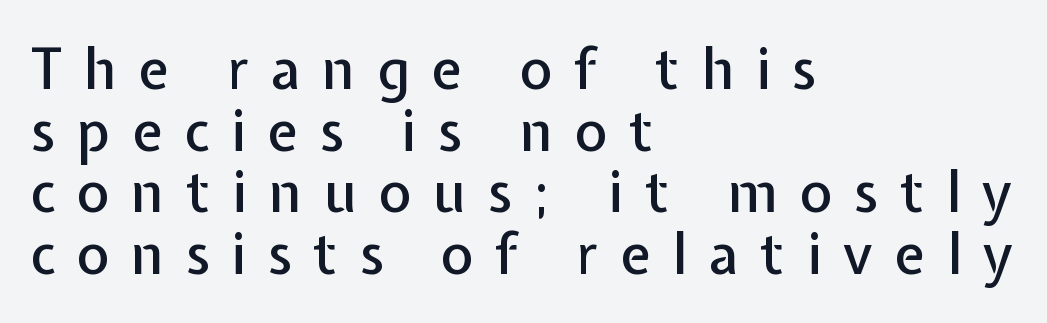
The image shows 56 px sans-serif type, upright; set left-aligned, tight line spacing (1.1x), unusually wide letter spacing (+0.39 em), not underlined; low stroke contrast and a medium x-height.
